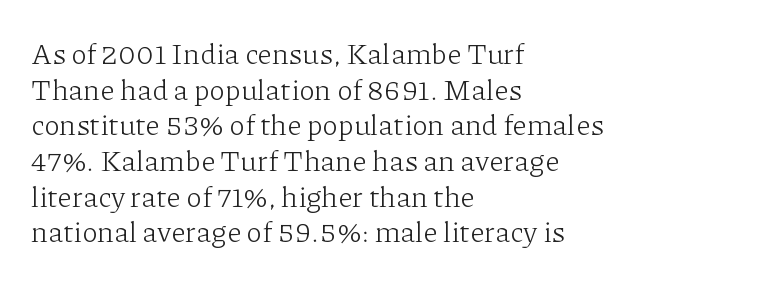
The image shows 29 px light serif type, upright; set left-aligned, line spacing 1.23x, normal letter spacing, not underlined; low stroke contrast and a medium x-height.
